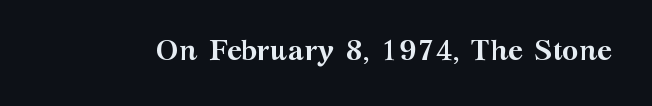
Q: Is the text bold? A: Yes.
Q: Is the text italic (slanted)? A: No, it is upright.
Q: Is the typeface a serif or a sans-serif typeface? A: Serif.
Q: Is the text underlined? A: No.
Q: Is the spacing between letters normal or unusually wide? A: Normal.
Q: Width (condensed, normal, or wide)? A: Wide.
Q: Stroke contrast? A: Medium.
Q: x-height? A: Medium.
Q: Monospaced? A: No.
